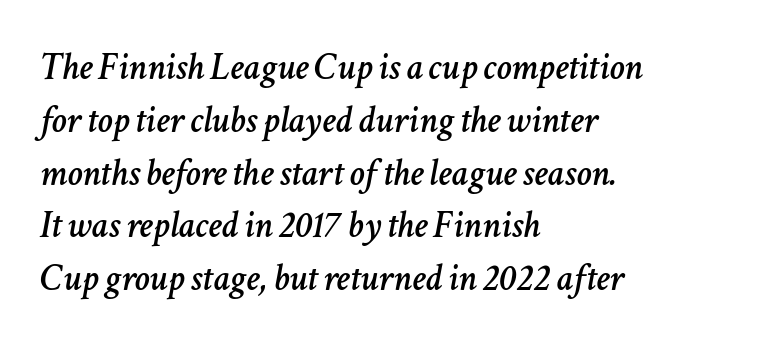
In terms of letterspacing, this is plain default setting. An italicized treatment has been applied to the whole sample. Line beginnings align vertically; line endings do not. The letters advance in unequal steps, a hallmark of proportional type.
